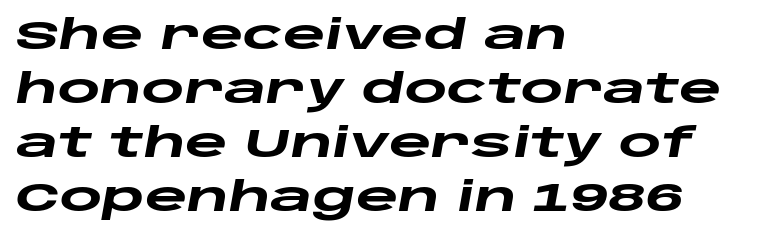
The font's italic variant was chosen for this text. In CSS terms this would be text-align: left. The line-height multiplier appears to be the usual default. Character widths vary here, with narrow letters taking less room than wide ones.
